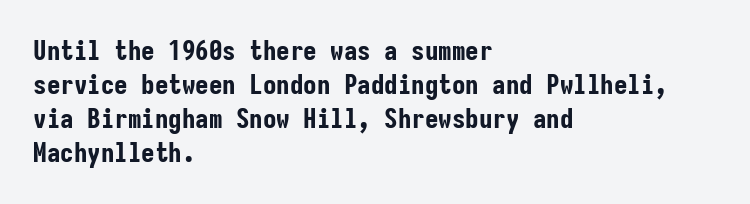
Q: Is the text bold? A: Yes.
Q: Is the text italic (slanted)? A: No, it is upright.
Q: Is the text underlined? A: No.
Q: How is the paragraph aligned? A: Left-aligned.
Q: Is the spacing between letters normal or unusually wide? A: Normal.
Q: Is the spacing between lines tight, normal or loose? A: Normal.
